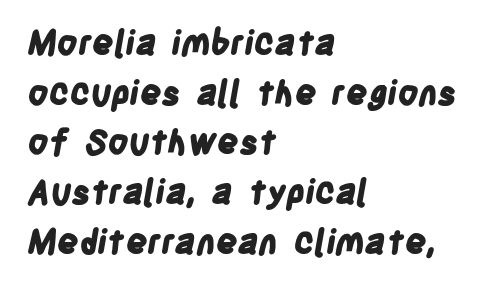
{"serif": "no", "bold": "yes", "weight": "bold", "width": "condensed", "stroke_contrast": "low", "x_height": "large", "monospaced": "no", "underline": "no", "align": "left", "line_spacing": "normal", "line_spacing_ratio": 1.46, "letter_spacing": "normal", "letter_spacing_em": 0.0, "glyph_px": 34}
